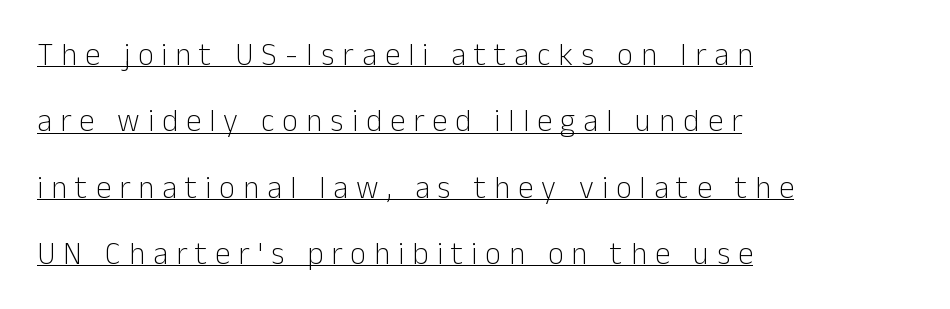
Nothing heavy about these letters — not bold at all. Whoever set this chose breathing room over compactness in the vertical rhythm. Looks like someone drew a line under every word here. Each line starts at the same left margin while the right side varies. Character widths vary here, with narrow letters taking less room than wide ones.
